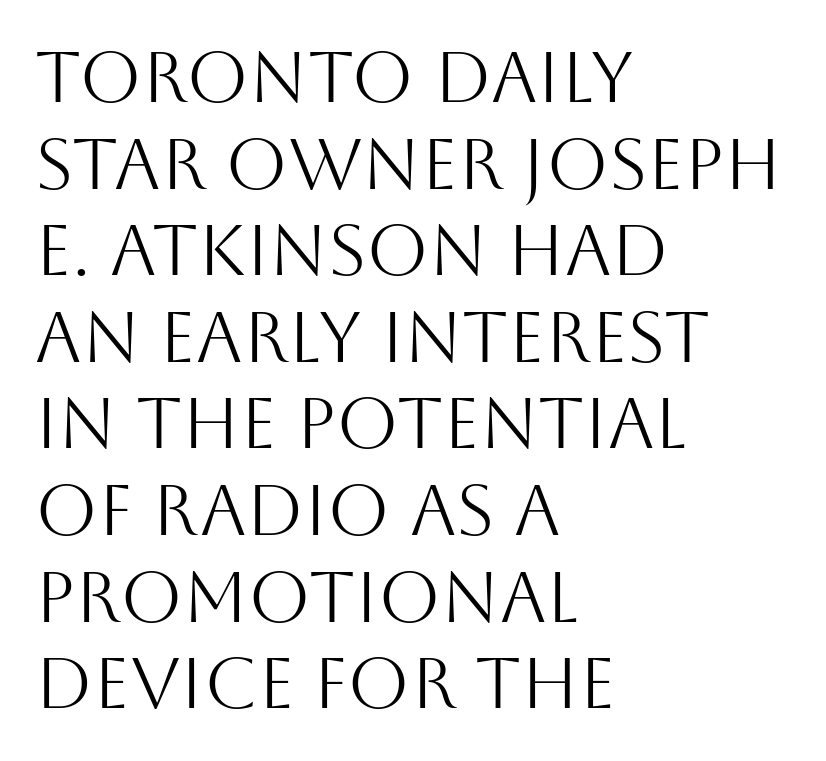
The image shows 71 px light sans-serif type, upright; set left-aligned, line spacing 1.22x, normal letter spacing, not underlined; medium stroke contrast and a large x-height.
